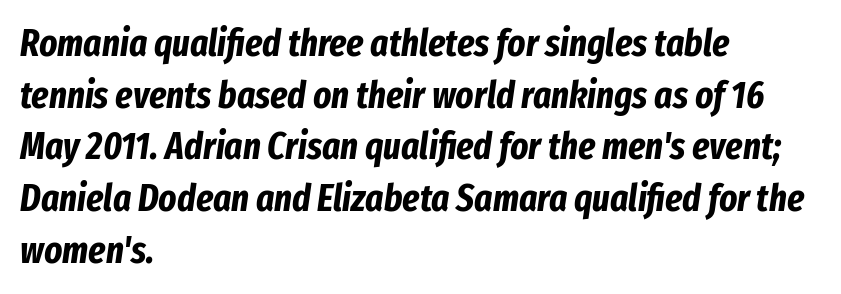
Q: Is the text bold? A: Yes.
Q: Is the text italic (slanted)? A: Yes, it leans right by about 8 degrees.
Q: Is the text underlined? A: No.
Q: How is the paragraph aligned? A: Left-aligned.
Q: Is the spacing between letters normal or unusually wide? A: Normal.
Q: Is the spacing between lines tight, normal or loose? A: Normal.
Q: Width (condensed, normal, or wide)? A: Condensed.
Q: Stroke contrast? A: Low.
Q: x-height? A: Medium.
Q: Monospaced? A: No.
